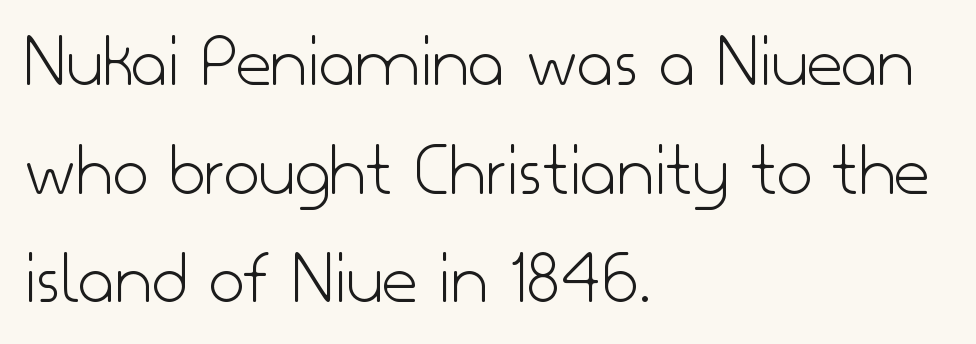
Q: Is the text bold? A: No.
Q: Is the text italic (slanted)? A: No, it is upright.
Q: Is the typeface a serif or a sans-serif typeface? A: Sans-serif.
Q: Is the text underlined? A: No.
Q: How is the paragraph aligned? A: Left-aligned.
Q: Is the spacing between letters normal or unusually wide? A: Normal.
Q: Is the spacing between lines tight, normal or loose? A: Normal.
Q: Width (condensed, normal, or wide)? A: Normal.
Q: Stroke contrast? A: Low.
Q: x-height? A: Small.
Q: Monospaced? A: No.
